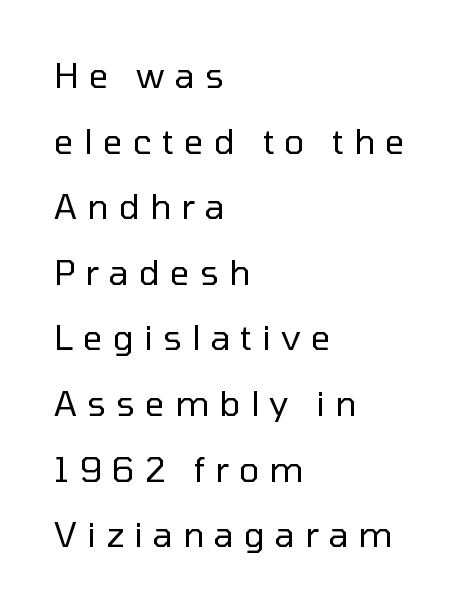
The lines are quadded left. No italicization has been applied; the sample stays upright. These lines have a slow, spaced-out rhythm from letter to letter. A sans-serif font was chosen for this passage. Letters have the restrained weight of plain body copy at most.
